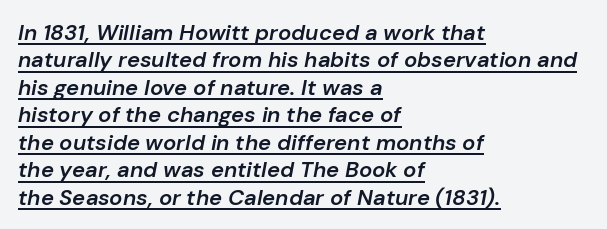
Q: Is the text bold? A: Semi-bold.
Q: Is the text italic (slanted)? A: Yes, it leans right by about 10 degrees.
Q: Is the text underlined? A: Yes.
Q: How is the paragraph aligned? A: Left-aligned.
Q: Is the spacing between letters normal or unusually wide? A: Normal.
Q: Is the spacing between lines tight, normal or loose? A: Normal.
